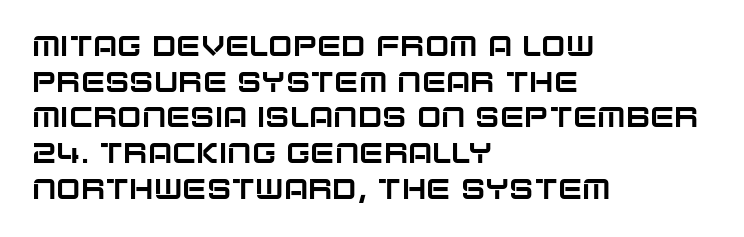
The letters sit at their default tracking, neither squeezed nor spread. Nope, no serifs anywhere on these letters. Rendered with straight, roman letterforms. Horizontal alignment here is leftward, the default for most running prose.
